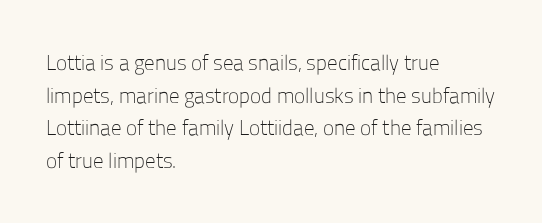
{"italic": "no", "bold": "no", "underline": "no", "align": "left", "line_spacing": "normal", "line_spacing_ratio": 1.55, "letter_spacing": "normal", "letter_spacing_em": 0.0, "glyph_px": 21}
